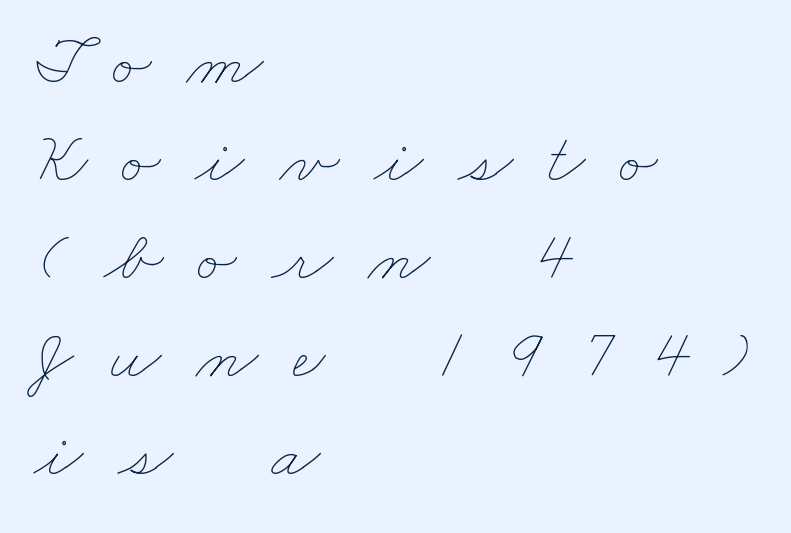
Q: Is the text bold? A: No.
Q: Is the text underlined? A: No.
Q: How is the paragraph aligned? A: Left-aligned.
Q: Is the spacing between letters normal or unusually wide? A: Unusually wide.
Q: Is the spacing between lines tight, normal or loose? A: Normal.
Q: Width (condensed, normal, or wide)? A: Wide.
Q: Stroke contrast? A: Low.
Q: x-height? A: Small.
Q: Monospaced? A: No.
